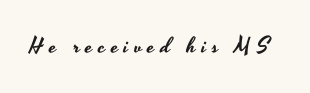
The type is letterspaced generously, with wide tracking. This rendering features lettering with no underline.
